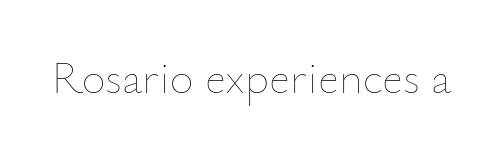
Q: Is the text bold? A: No.
Q: Is the text italic (slanted)? A: No, it is upright.
Q: Is the text underlined? A: No.
Q: Is the spacing between letters normal or unusually wide? A: Normal.
Q: Width (condensed, normal, or wide)? A: Normal.
Q: Stroke contrast? A: Low.
Q: x-height? A: Small.
Q: Monospaced? A: No.
